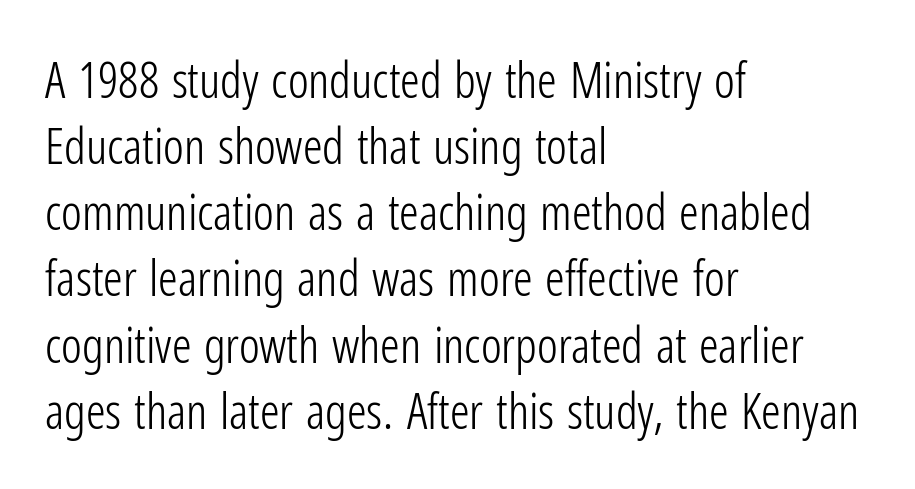
{"serif": "no", "italic": "no", "bold": "no", "weight": "light", "width": "condensed", "stroke_contrast": "low", "x_height": "medium", "monospaced": "no", "underline": "no", "align": "left", "line_spacing": "normal", "line_spacing_ratio": 1.35, "letter_spacing": "normal", "letter_spacing_em": 0.0, "glyph_px": 49}
